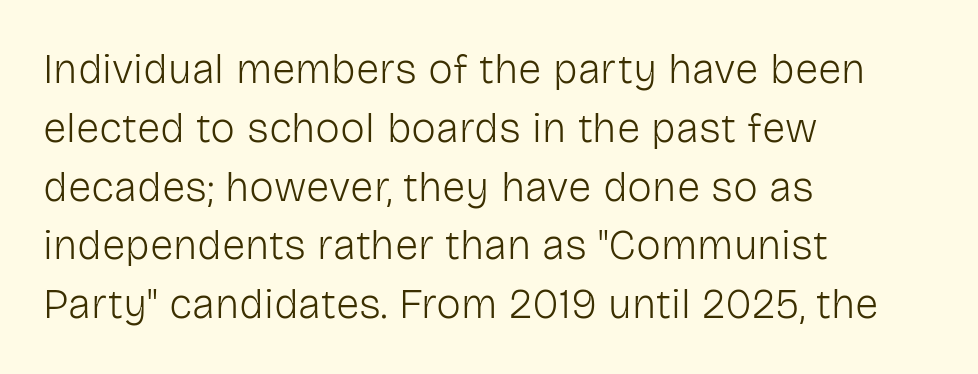
The image shows 42 px light sans-serif type, upright; set left-aligned, normal line spacing (1.4x), normal letter spacing, not underlined; low stroke contrast and a medium x-height.
